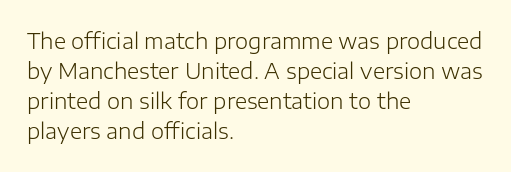
Q: Is the text bold? A: No.
Q: Is the text italic (slanted)? A: No, it is upright.
Q: Is the text underlined? A: No.
Q: How is the paragraph aligned? A: Left-aligned.
Q: Is the spacing between letters normal or unusually wide? A: Normal.
Q: Is the spacing between lines tight, normal or loose? A: Normal.
